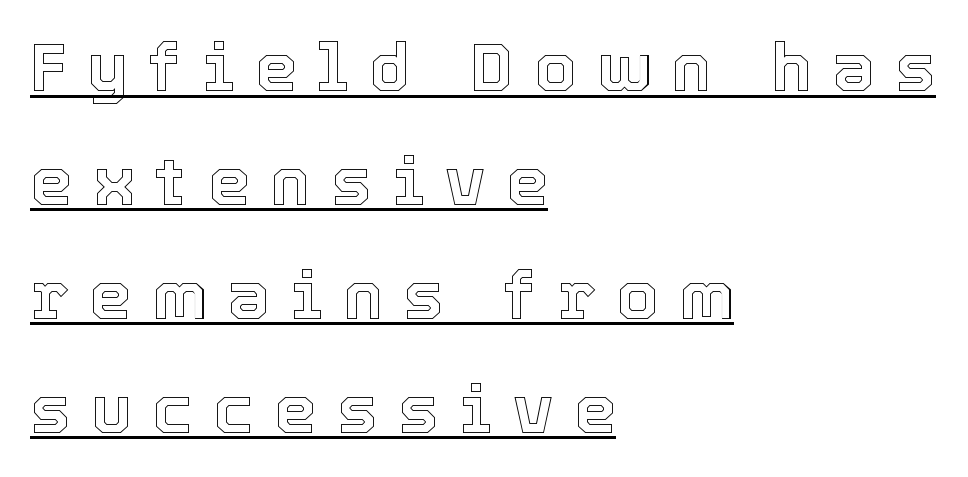
Q: Is the text italic (slanted)? A: No, it is upright.
Q: Is the text underlined? A: Yes.
Q: How is the paragraph aligned? A: Left-aligned.
Q: Is the spacing between letters normal or unusually wide? A: Unusually wide.
Q: Is the spacing between lines tight, normal or loose? A: Normal.
Q: Width (condensed, normal, or wide)? A: Normal.
Q: x-height? A: Medium.
Q: Monospaced? A: No.
